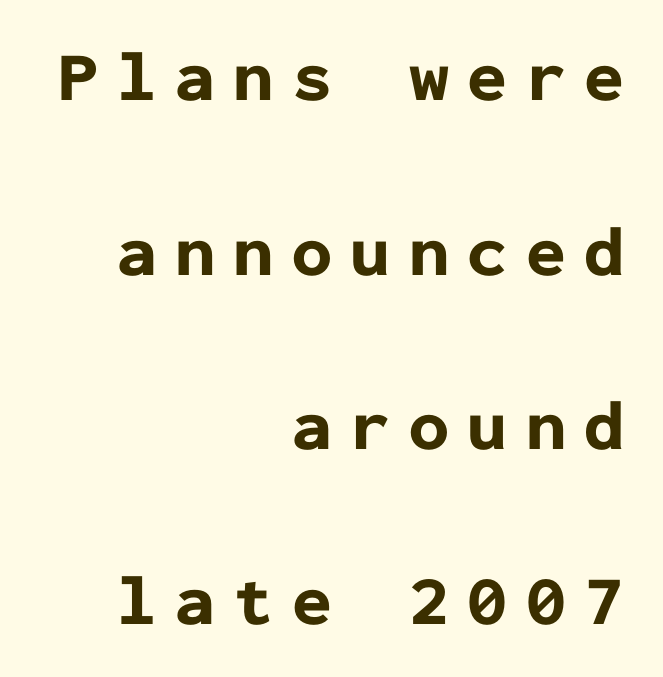
{"serif": "no", "italic": "no", "bold": "yes", "weight": "bold", "width": "normal", "stroke_contrast": "low", "x_height": "medium", "monospaced": "yes", "underline": "no", "align": "right", "line_spacing": "loose", "line_spacing_ratio": 2.46, "letter_spacing": "wide", "letter_spacing_em": 0.26, "glyph_px": 71}
